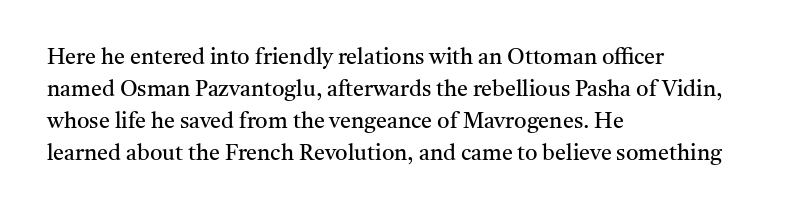
The image shows 22 px text type, upright; set left-aligned, normal line spacing (1.45x), normal letter spacing, not underlined.
